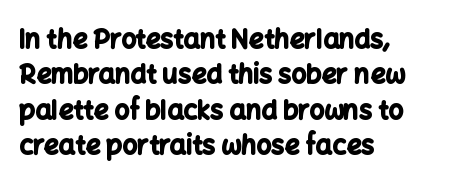
{"italic": "no", "bold": "yes", "underline": "no", "align": "left", "line_spacing": "normal", "line_spacing_ratio": 1.36, "letter_spacing": "normal", "letter_spacing_em": 0.0, "glyph_px": 26}
